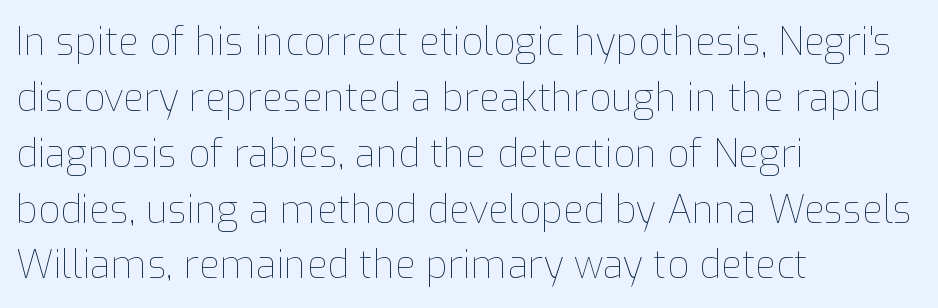
Underline: absent. Stroke thickness stays within the range of a standard reading face or lighter. One glance says typical: line gaps are just what's usual. Alignment: flush left. It's the straight-up-and-down kind of type.
